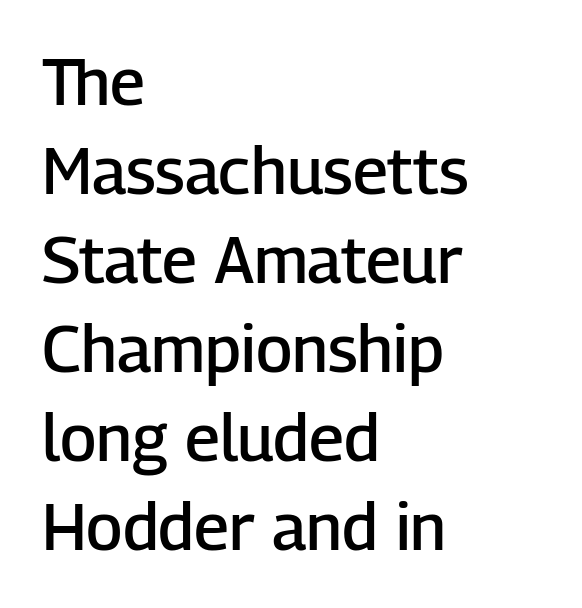
Short note: letters normally spaced. These lines stack with their left ends in a neat column. A clean baseline with only descenders dipping below it. Semibold letterforms, between regular and bold. To sum up the face: it is a sans, with no serifs.
